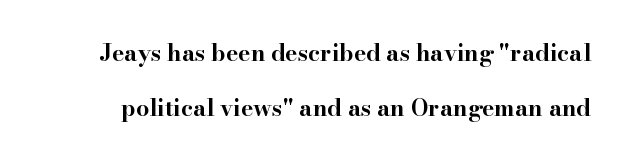
Q: Is the text bold? A: Yes.
Q: Is the text italic (slanted)? A: No, it is upright.
Q: Is the text underlined? A: No.
Q: Is the spacing between letters normal or unusually wide? A: Normal.
Q: Is the spacing between lines tight, normal or loose? A: Loose.
